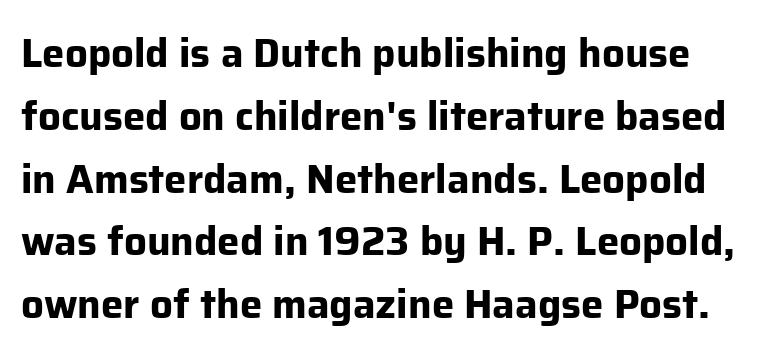
Q: Is the text bold? A: Yes.
Q: Is the text italic (slanted)? A: No, it is upright.
Q: Is the typeface a serif or a sans-serif typeface? A: Sans-serif.
Q: Is the text underlined? A: No.
Q: Is the spacing between letters normal or unusually wide? A: Normal.
Q: Is the spacing between lines tight, normal or loose? A: Normal.
Q: Width (condensed, normal, or wide)? A: Normal.
Q: Stroke contrast? A: Low.
Q: x-height? A: Medium.
Q: Monospaced? A: No.
